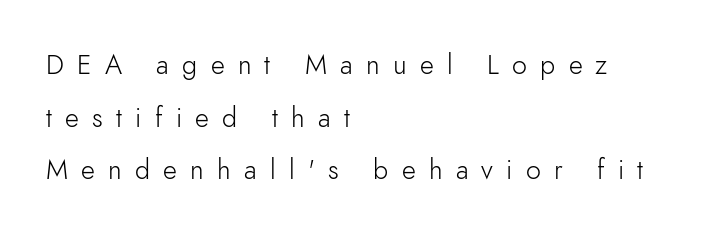
Q: Is the text bold? A: No.
Q: Is the text italic (slanted)? A: No, it is upright.
Q: Is the text underlined? A: No.
Q: How is the paragraph aligned? A: Left-aligned.
Q: Is the spacing between letters normal or unusually wide? A: Unusually wide.
Q: Is the spacing between lines tight, normal or loose? A: Loose.
